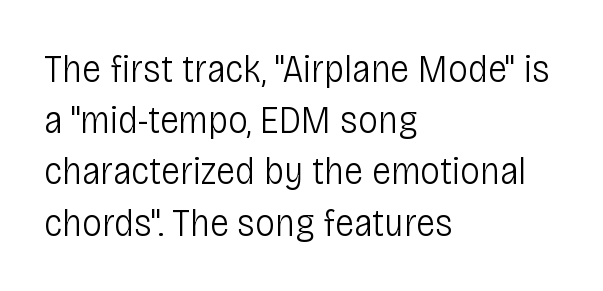
{"serif": "no", "italic": "no", "bold": "no", "weight": "light", "width": "condensed", "stroke_contrast": "low", "x_height": "large", "monospaced": "no", "underline": "no", "align": "left", "line_spacing": "normal", "line_spacing_ratio": 1.28, "letter_spacing": "normal", "letter_spacing_em": 0.0, "glyph_px": 40}
